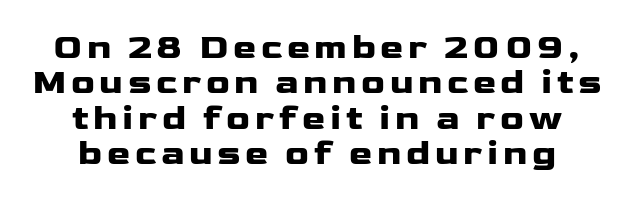
Q: Is the text bold? A: Yes.
Q: Is the text italic (slanted)? A: No, it is upright.
Q: Is the typeface a serif or a sans-serif typeface? A: Sans-serif.
Q: Is the text underlined? A: No.
Q: How is the paragraph aligned? A: Centered.
Q: Is the spacing between lines tight, normal or loose? A: Tight.
Q: Width (condensed, normal, or wide)? A: Wide.
Q: Stroke contrast? A: Low.
Q: x-height? A: Medium.
Q: Monospaced? A: No.
